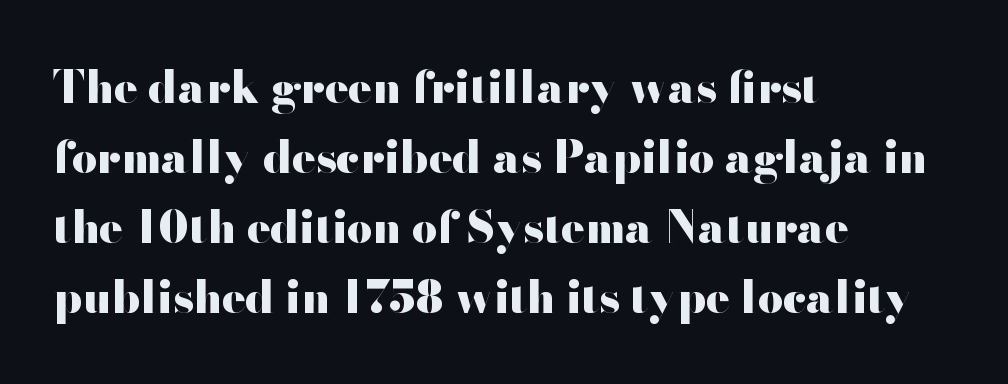
{"serif": "no", "italic": "no", "bold": "yes", "weight": "heavy", "width": "wide", "stroke_contrast": "high", "x_height": "small", "monospaced": "no", "underline": "no", "align": "left", "line_spacing": "normal", "line_spacing_ratio": 1.59, "letter_spacing": "normal", "letter_spacing_em": 0.0, "glyph_px": 44}
